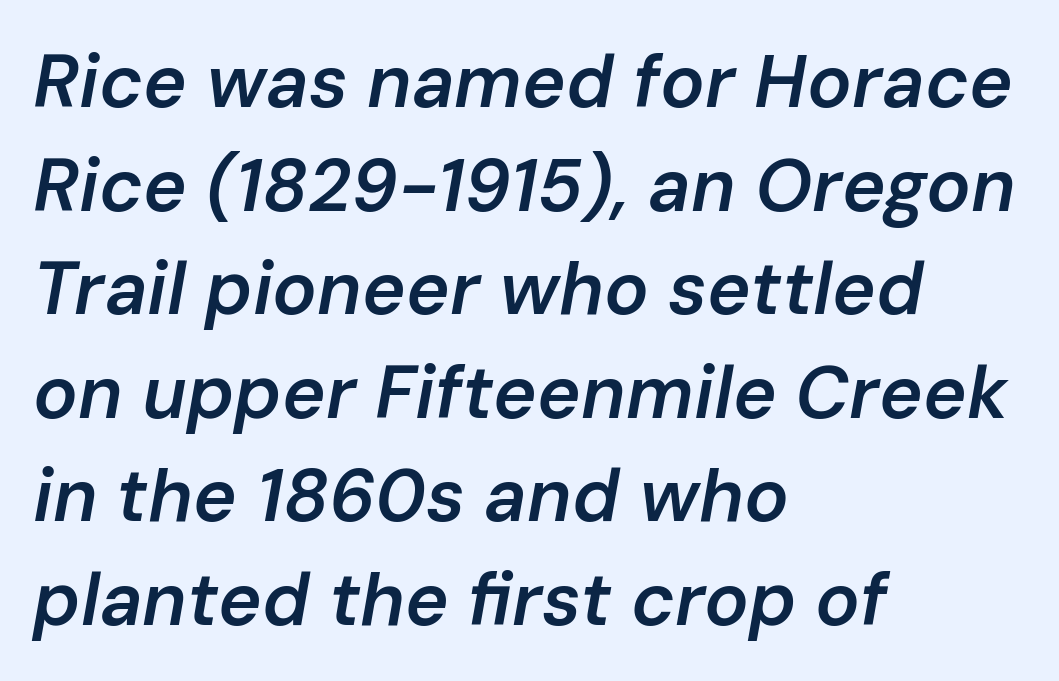
Q: Is the text bold? A: Semi-bold.
Q: Is the text italic (slanted)? A: Yes, it leans right by about 10 degrees.
Q: Is the text underlined? A: No.
Q: How is the paragraph aligned? A: Left-aligned.
Q: Is the spacing between letters normal or unusually wide? A: Normal.
Q: Is the spacing between lines tight, normal or loose? A: Normal.
Q: Width (condensed, normal, or wide)? A: Normal.
Q: Stroke contrast? A: Low.
Q: x-height? A: Medium.
Q: Monospaced? A: No.
